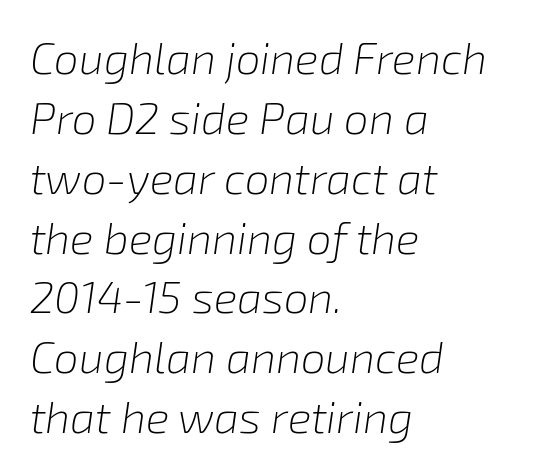
The image shows 44 px light type, italic (leaning right); set left-aligned, normal line spacing (1.36x), normal letter spacing, not underlined; low stroke contrast and a medium x-height.
